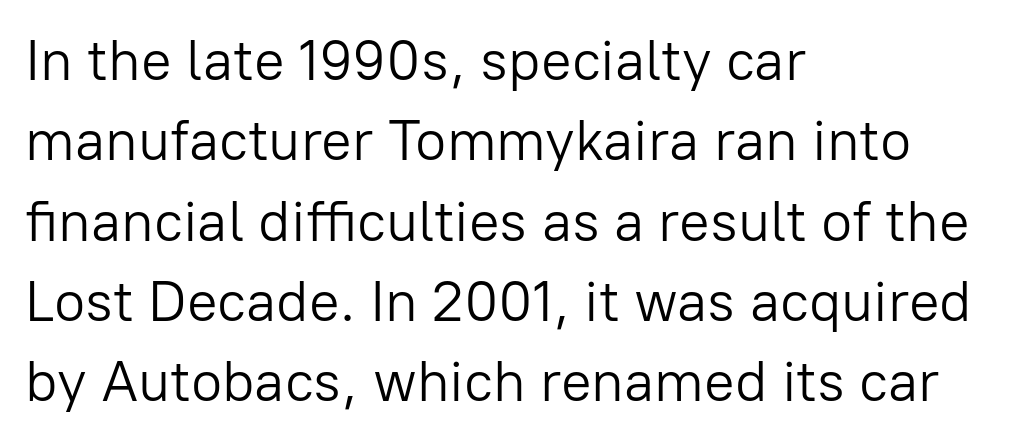
{"serif": "no", "italic": "no", "bold": "no", "weight": "light", "width": "normal", "stroke_contrast": "low", "x_height": "medium", "monospaced": "no", "underline": "no", "align": "left", "line_spacing": "normal", "line_spacing_ratio": 1.41, "letter_spacing": "normal", "letter_spacing_em": 0.0, "glyph_px": 57}
